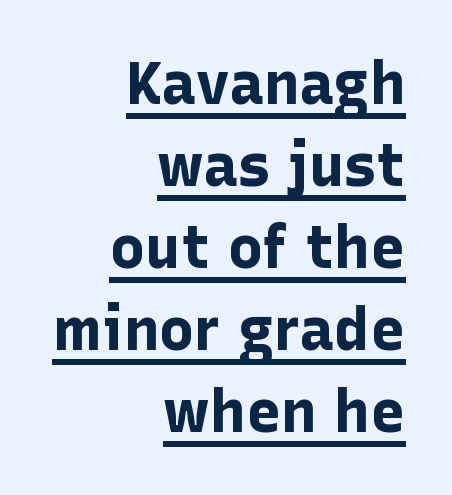
Q: Is the text bold? A: Yes.
Q: Is the text italic (slanted)? A: No, it is upright.
Q: Is the typeface a serif or a sans-serif typeface? A: Sans-serif.
Q: Is the text underlined? A: Yes.
Q: How is the paragraph aligned? A: Right-aligned.
Q: Is the spacing between letters normal or unusually wide? A: Normal.
Q: Is the spacing between lines tight, normal or loose? A: Normal.
Q: Width (condensed, normal, or wide)? A: Normal.
Q: Stroke contrast? A: Low.
Q: x-height? A: Medium.
Q: Monospaced? A: No.
